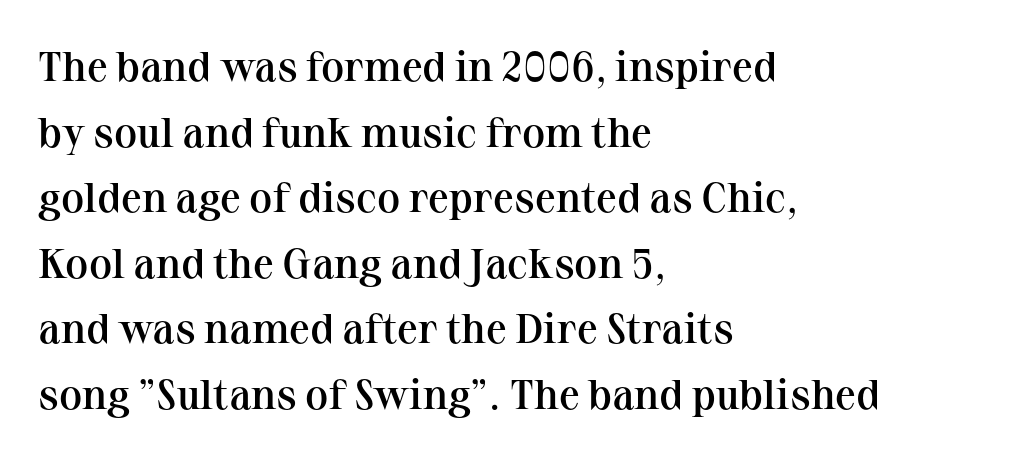
The image shows 42 px semibold serif type, upright; set left-aligned, normal line spacing (1.56x), normal letter spacing, not underlined; medium stroke contrast and a medium x-height.
